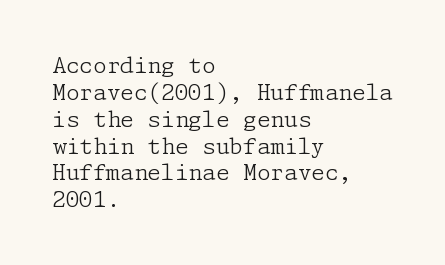
The image shows 22 px text type, upright; set left-aligned, line spacing 1.22x, normal letter spacing, not underlined.
